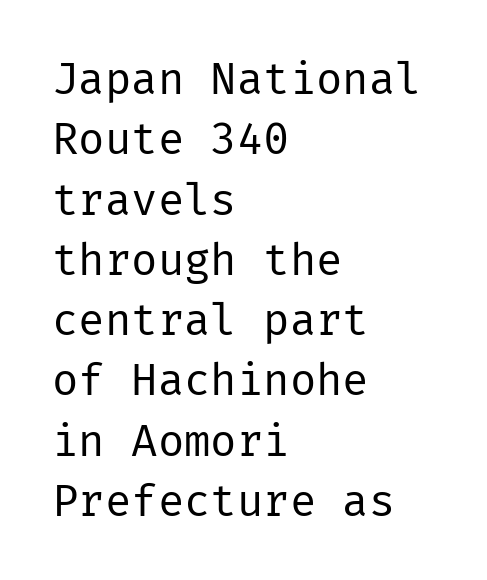
{"serif": "no", "italic": "no", "bold": "no", "weight": "regular", "width": "normal", "stroke_contrast": "low", "x_height": "medium", "underline": "no", "align": "left", "line_spacing": "normal", "line_spacing_ratio": 1.37, "letter_spacing": "normal", "letter_spacing_em": 0.0, "glyph_px": 44}
